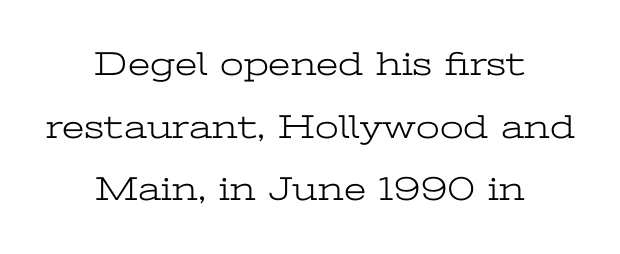
The image shows 34 px light, wide serif type, upright; set centered, line spacing 1.84x, normal letter spacing, not underlined; low stroke contrast and a medium x-height.
